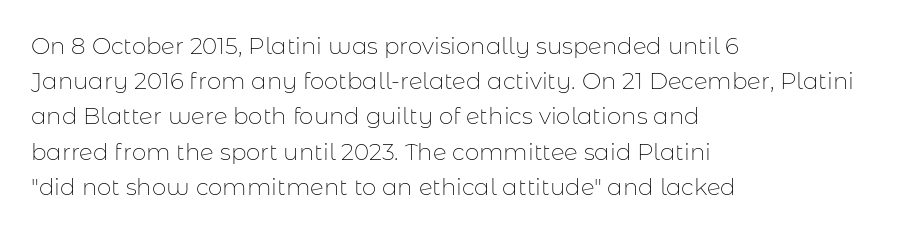
Q: Is the text bold? A: No.
Q: Is the text italic (slanted)? A: No, it is upright.
Q: Is the text underlined? A: No.
Q: How is the paragraph aligned? A: Left-aligned.
Q: Is the spacing between letters normal or unusually wide? A: Normal.
Q: Is the spacing between lines tight, normal or loose? A: Normal.
